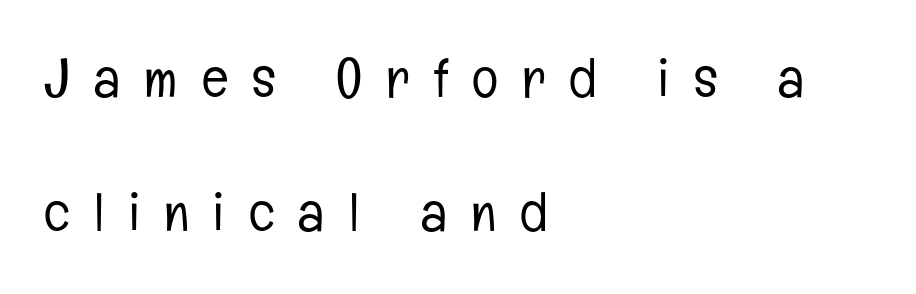
The image shows 55 px light, condensed sans-serif type, upright; set left-aligned, loose line spacing (2.44x), unusually wide letter spacing (+0.44 em), not underlined; low stroke contrast and a medium x-height.
